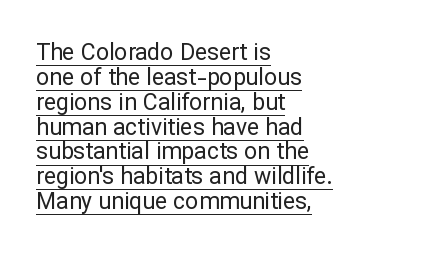
Nothing unusual about the tracking: characters are spaced as the font intends. Notice how a bar underscores the lettering throughout. These glyphs show unthickened strokes, regular width or finer. This sample trades vertical openness for compactness between lines. The typesetter chose a ragged-right arrangement here. The type sits square on the baseline with zero lean.
